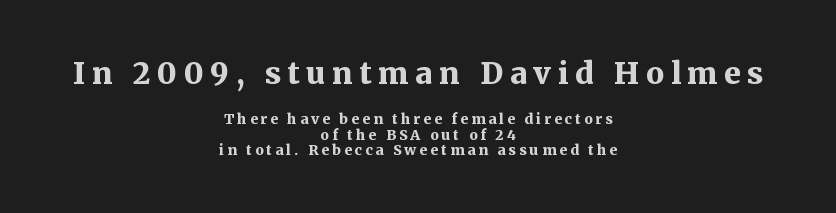
{"serif": "yes", "italic": "no", "bold": "yes", "weight": "bold", "width": "normal", "stroke_contrast": "medium", "x_height": "medium", "monospaced": "no", "underline": "no", "align": "center", "line_spacing": "tight", "line_spacing_ratio": 1.08, "letter_spacing": "wide", "letter_spacing_em": 0.22, "larger_block": "first", "size_ratio": 2.14, "glyph_px": 30}
